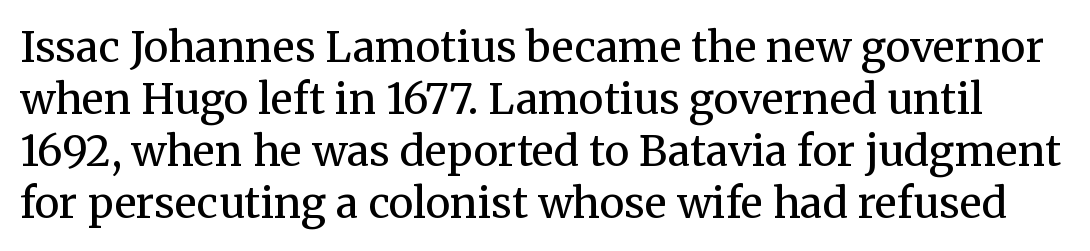
Q: Is the text bold? A: No.
Q: Is the text italic (slanted)? A: No, it is upright.
Q: Is the typeface a serif or a sans-serif typeface? A: Serif.
Q: Is the text underlined? A: No.
Q: Is the spacing between letters normal or unusually wide? A: Normal.
Q: Width (condensed, normal, or wide)? A: Normal.
Q: Stroke contrast? A: Medium.
Q: x-height? A: Medium.
Q: Monospaced? A: No.
